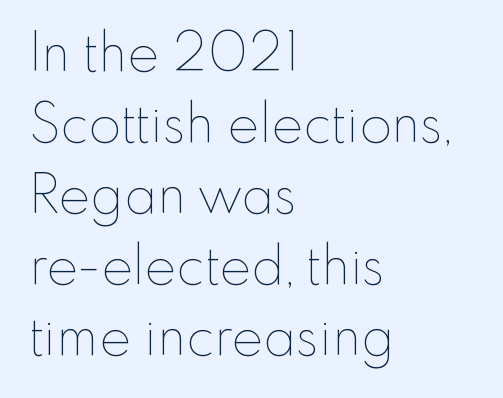
{"italic": "no", "bold": "no", "weight": "thin", "width": "normal", "stroke_contrast": "low", "x_height": "small", "monospaced": "no", "underline": "no", "align": "left", "line_spacing": "normal", "line_spacing_ratio": 1.34, "letter_spacing": "normal", "letter_spacing_em": 0.0, "glyph_px": 53}
